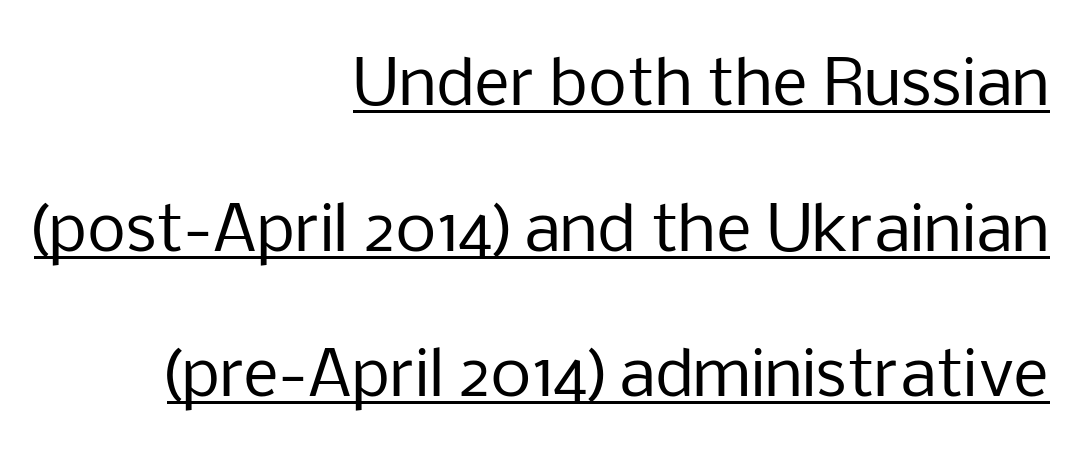
The image shows 62 px regular-weight sans-serif type, upright; set right-aligned, loose line spacing (2.35x), normal letter spacing, underlined; low stroke contrast and a medium x-height.
